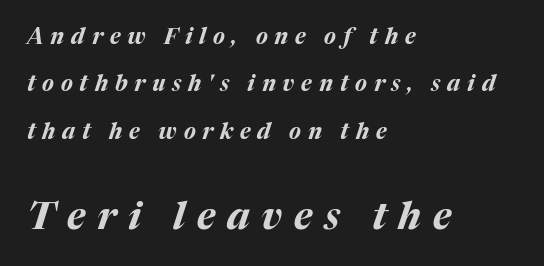
{"italic": "yes", "lean": "right", "slant_degrees": 17, "bold": "yes", "weight": "bold", "width": "normal", "stroke_contrast": "medium", "x_height": "medium", "monospaced": "no", "underline": "no", "align": "left", "line_spacing": "loose", "line_spacing_ratio": 2.15, "letter_spacing": "wide", "letter_spacing_em": 0.31, "larger_block": "second", "size_ratio": 1.73, "glyph_px": 38}
